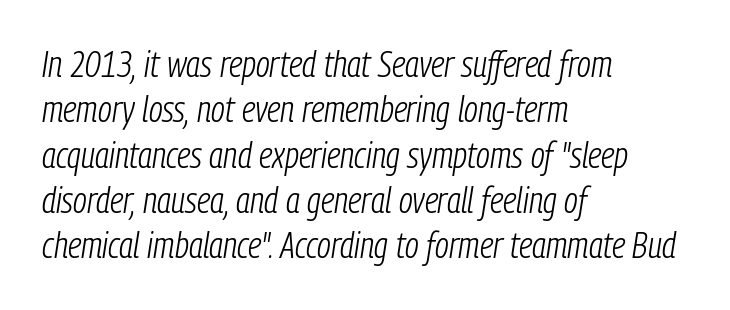
Q: Is the text bold? A: No.
Q: Is the text italic (slanted)? A: Yes, it leans right by about 9 degrees.
Q: Is the text underlined? A: No.
Q: How is the paragraph aligned? A: Left-aligned.
Q: Is the spacing between letters normal or unusually wide? A: Normal.
Q: Is the spacing between lines tight, normal or loose? A: Normal.
Q: Width (condensed, normal, or wide)? A: Condensed.
Q: Stroke contrast? A: Low.
Q: x-height? A: Medium.
Q: Monospaced? A: No.
